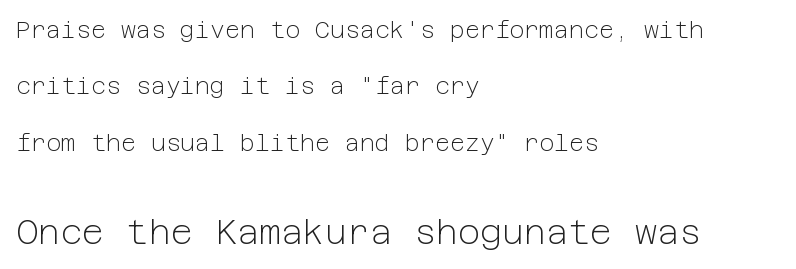
The image shows 34 px light sans-serif type, upright; set left-aligned, loose line spacing (2.45x), normal letter spacing, not underlined; the second (bottom) block is 1.48x larger; low stroke contrast and a medium x-height.
